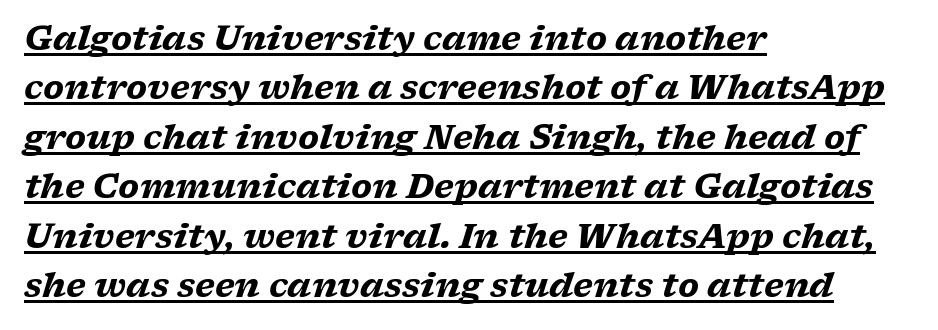
{"serif": "yes", "italic": "yes", "lean": "right", "slant_degrees": 17, "bold": "yes", "weight": "heavy", "width": "wide", "stroke_contrast": "low", "x_height": "medium", "monospaced": "no", "underline": "yes", "align": "left", "line_spacing": "normal", "line_spacing_ratio": 1.5, "letter_spacing": "normal", "letter_spacing_em": 0.0, "glyph_px": 33}
